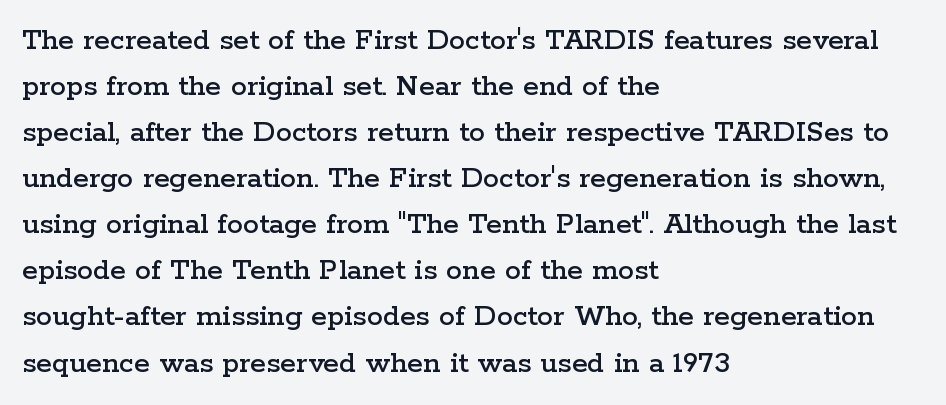
A typesetter would call this leading conventional body-copy spacing. Notice how the passage keeps a crisp vertical edge on the left only. You can tell from the footed stems that serif type was used. Here the designer chose a conventional face with non-uniform glyph widths. Tall strokes in this sample are plumb rather than angled. Each row of text sits above clean, open space.
